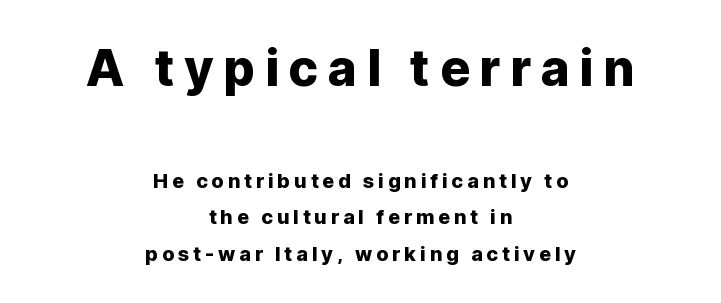
The image shows 50 px sans-serif type, upright; set centered, line spacing 1.82x, not underlined; the first (top) block is 2.5x larger; low stroke contrast and a medium x-height.
